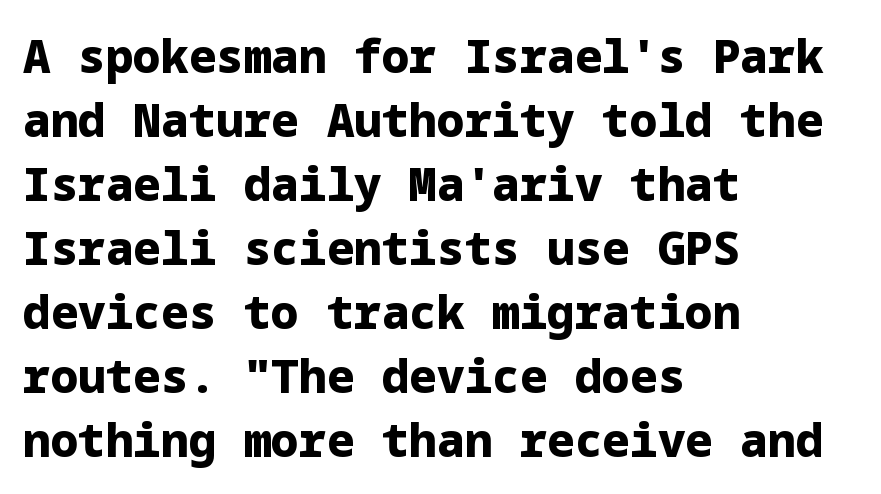
Q: Is the text bold? A: Yes.
Q: Is the text italic (slanted)? A: No, it is upright.
Q: Is the typeface a serif or a sans-serif typeface? A: Sans-serif.
Q: Is the text underlined? A: No.
Q: How is the paragraph aligned? A: Left-aligned.
Q: Is the spacing between letters normal or unusually wide? A: Normal.
Q: Is the spacing between lines tight, normal or loose? A: Normal.
Q: Width (condensed, normal, or wide)? A: Normal.
Q: Stroke contrast? A: Low.
Q: x-height? A: Medium.
